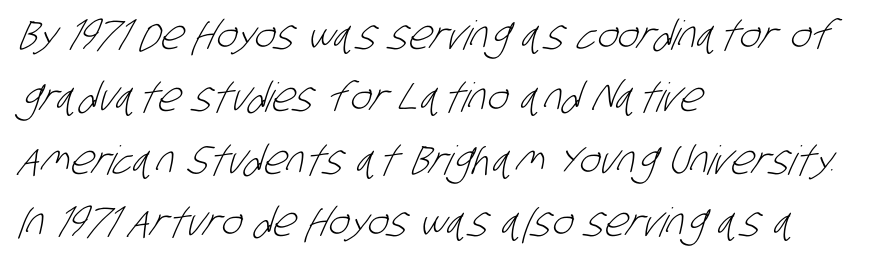
The image shows 40 px light, condensed sans-serif type; set left-aligned, normal line spacing (1.56x), normal letter spacing, not underlined; low stroke contrast and a large x-height.
